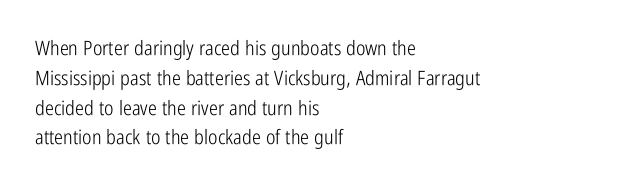
The image shows 20 px text type, upright; set left-aligned, normal line spacing (1.49x), normal letter spacing, not underlined.
